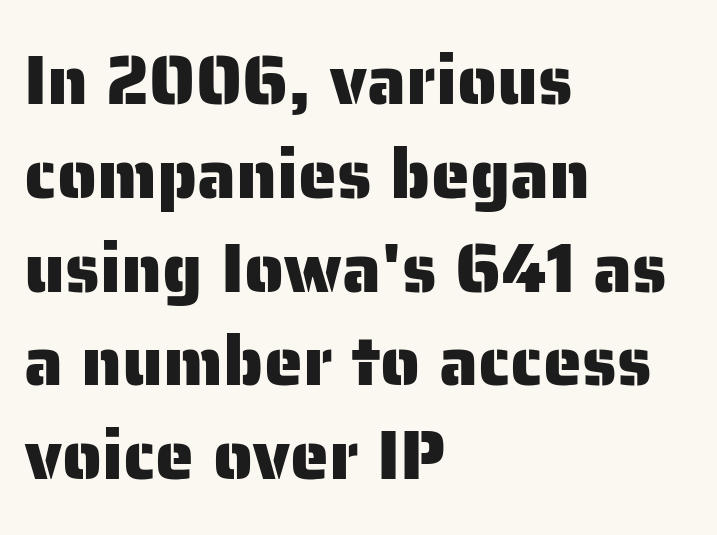
The image shows 70 px sans-serif type, upright; set left-aligned, normal line spacing (1.34x), normal letter spacing, not underlined; low stroke contrast and a medium x-height.
